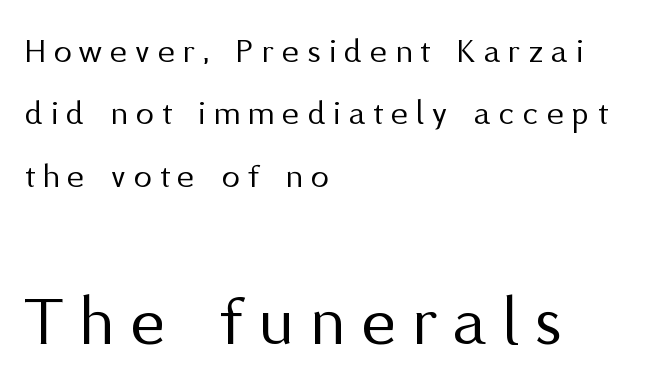
Q: Is the text bold? A: No.
Q: Is the text italic (slanted)? A: No, it is upright.
Q: Is the typeface a serif or a sans-serif typeface? A: Sans-serif.
Q: Is the text underlined? A: No.
Q: How is the paragraph aligned? A: Left-aligned.
Q: Is the spacing between letters normal or unusually wide? A: Unusually wide.
Q: Which block of text is set in a larger size, the first (top) or the second (bottom)? A: The second (bottom) one.
Q: Width (condensed, normal, or wide)? A: Normal.
Q: Stroke contrast? A: Medium.
Q: x-height? A: Medium.
Q: Monospaced? A: No.
